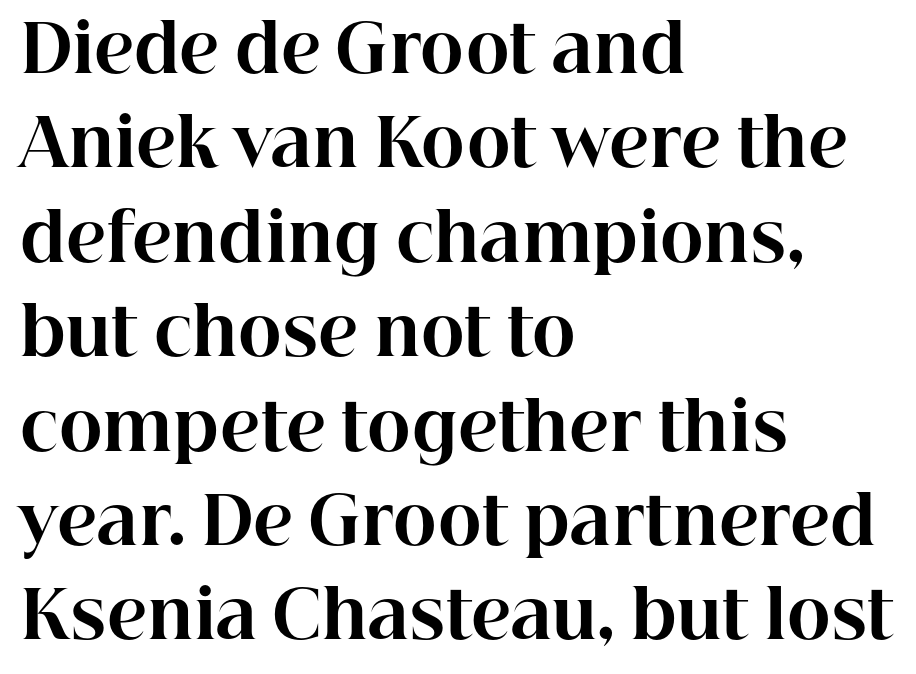
Words float on clear page, feet unadorned. The text block is weighted toward the left margin, trailing off unevenly rightward. Little horizontal feet cap the strokes, marking this as serif type. Rendered with straight, roman letterforms. Observe the ordinary spacing: letters are neighbours, not strangers. The block of text has a typical density, with ordinary space between rows.
